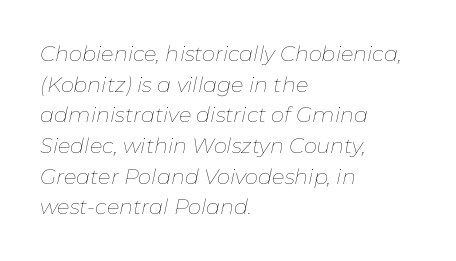
Each line starts at the same left margin while the right side varies. No extra ink here — the face is not bold. Descenders hang freely into open space. Is the letter spacing exaggerated? No — it looks like the ordinary default. What's the leading like? Ordinary, nothing unusual. Posture: slanted.
